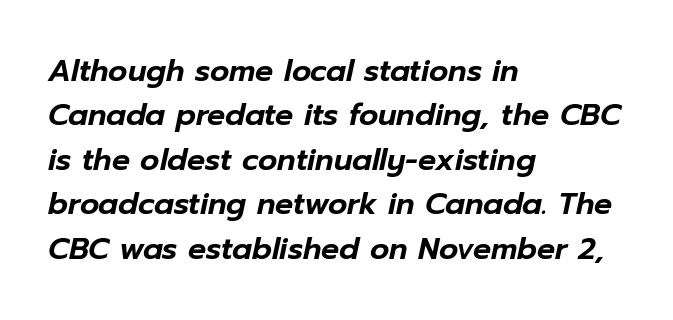
Q: Is the text italic (slanted)? A: Yes, it leans right by about 12 degrees.
Q: Is the text underlined? A: No.
Q: How is the paragraph aligned? A: Left-aligned.
Q: Is the spacing between letters normal or unusually wide? A: Normal.
Q: Is the spacing between lines tight, normal or loose? A: Normal.
Q: Width (condensed, normal, or wide)? A: Normal.
Q: Stroke contrast? A: Low.
Q: x-height? A: Medium.
Q: Monospaced? A: No.
